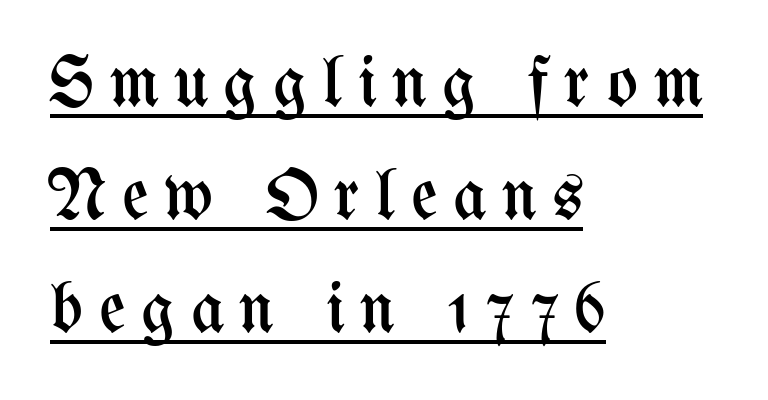
The image shows 73 px regular-weight, condensed type, upright; set left-aligned, normal line spacing (1.55x), unusually wide letter spacing (+0.21 em), underlined; medium stroke contrast and a medium x-height.
